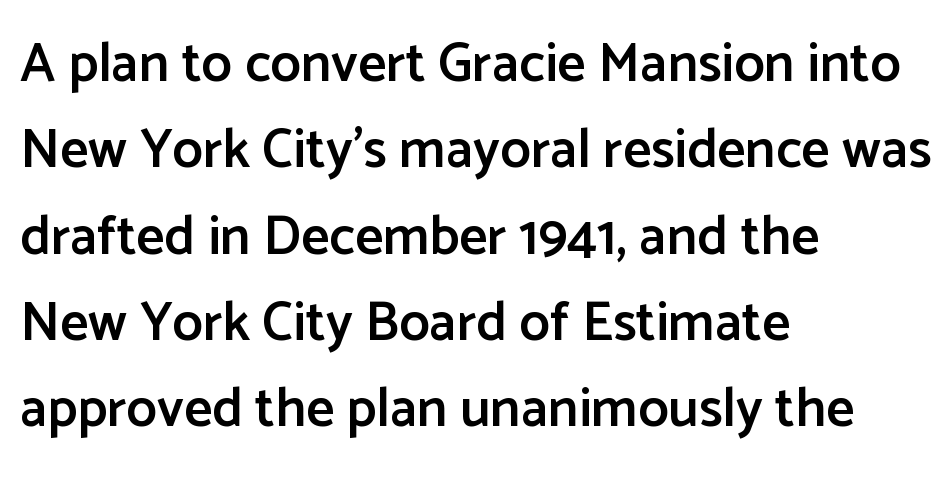
{"serif": "no", "italic": "no", "bold": "semi", "weight": "semibold", "width": "normal", "stroke_contrast": "low", "x_height": "medium", "monospaced": "no", "underline": "no", "align": "left", "line_spacing": "normal", "line_spacing_ratio": 1.57, "letter_spacing": "normal", "letter_spacing_em": 0.0, "glyph_px": 55}
